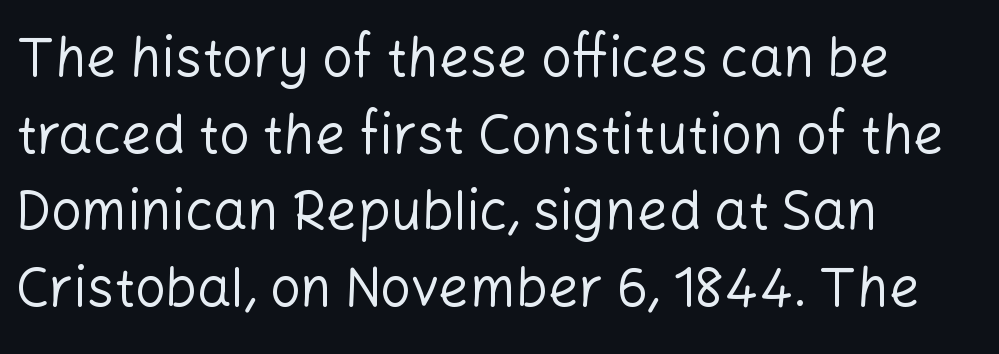
A typesetter would call this proportional, since set widths differ per character. Caption: standard tracking, unaltered. Caption: multi-line text, flush left, ragged right. Type without underlining. Nope, no serifs anywhere on these letters. Nothing heavy about these letters — not bold at all.
